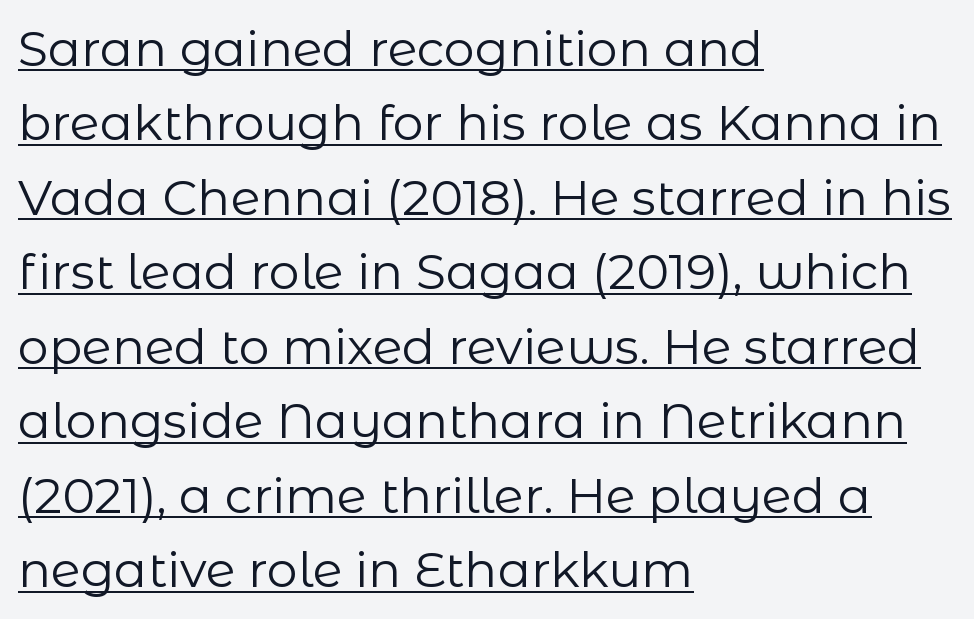
{"serif": "no", "italic": "no", "bold": "no", "weight": "regular", "width": "normal", "stroke_contrast": "low", "x_height": "medium", "monospaced": "no", "underline": "yes", "align": "left", "line_spacing": "normal", "line_spacing_ratio": 1.52, "letter_spacing": "normal", "letter_spacing_em": 0.0, "glyph_px": 49}
